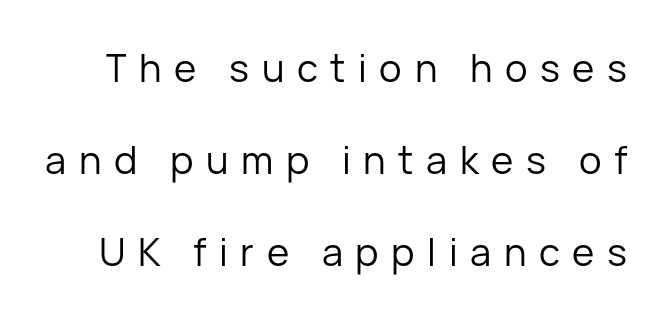
Letters rest on an invisible, unmarked baseline. Regarding leading, the lines here are spaced well apart. Grotesque or geometric, the face here clearly has no serifs. Think of a printed novel: that variable character pitch is what you see here. The type sits square on the baseline with zero lean. Stem width sits at or under what a default text font uses.
